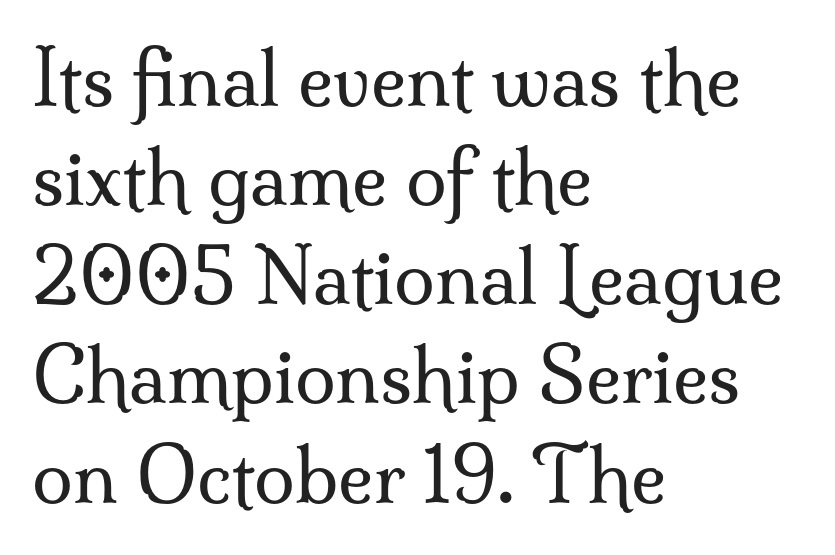
The image shows 74 px regular-weight serif type, upright; set left-aligned, normal line spacing (1.34x), normal letter spacing, not underlined; medium stroke contrast and a small x-height.
